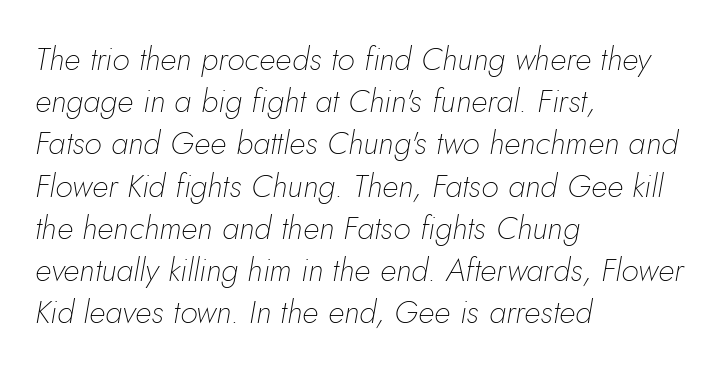
{"italic": "yes", "lean": "right", "slant_degrees": 5, "bold": "no", "weight": "thin", "width": "normal", "stroke_contrast": "low", "x_height": "small", "monospaced": "no", "underline": "no", "align": "left", "line_spacing": "normal", "line_spacing_ratio": 1.32, "letter_spacing": "normal", "letter_spacing_em": 0.0, "glyph_px": 32}
